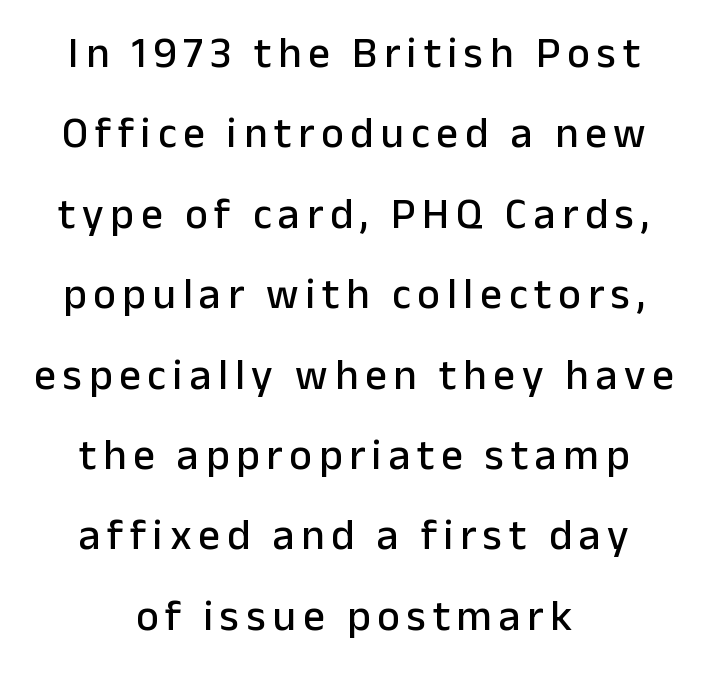
Q: Is the text italic (slanted)? A: No, it is upright.
Q: Is the typeface a serif or a sans-serif typeface? A: Sans-serif.
Q: Is the text underlined? A: No.
Q: How is the paragraph aligned? A: Centered.
Q: Width (condensed, normal, or wide)? A: Normal.
Q: Stroke contrast? A: Low.
Q: x-height? A: Medium.
Q: Monospaced? A: No.
